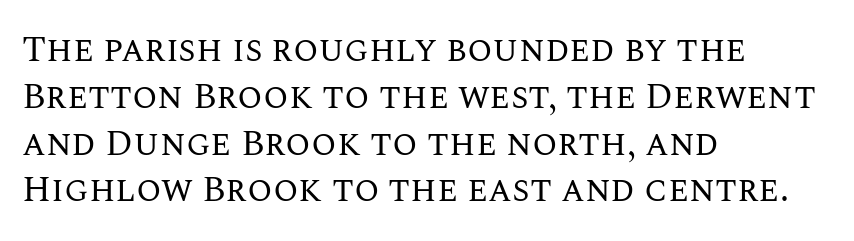
The image shows 36 px regular-weight type, upright; set left-aligned, normal line spacing (1.3x), normal letter spacing, not underlined; medium stroke contrast and a large x-height.
